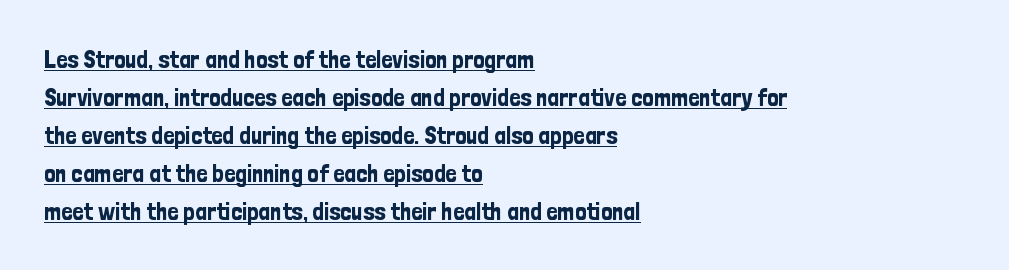
Q: Is the text italic (slanted)? A: No, it is upright.
Q: Is the text underlined? A: Yes.
Q: How is the paragraph aligned? A: Left-aligned.
Q: Is the spacing between letters normal or unusually wide? A: Normal.
Q: Is the spacing between lines tight, normal or loose? A: Normal.
